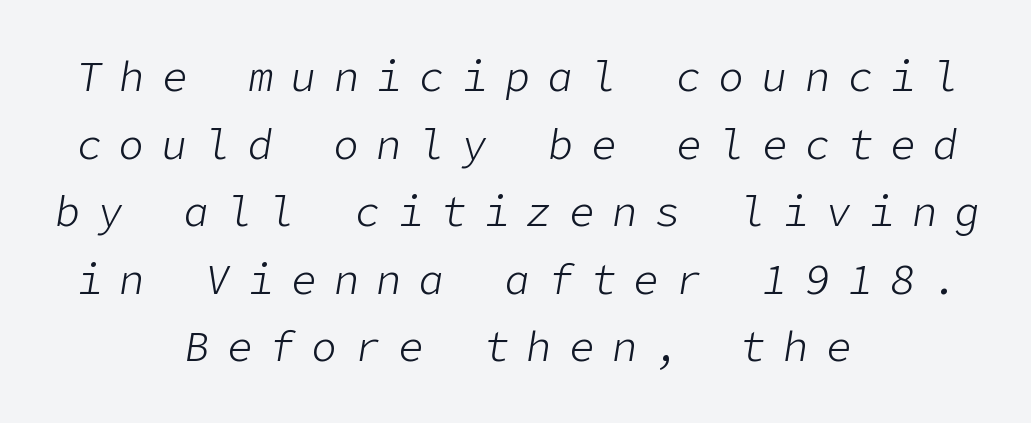
The image shows 42 px light type, italic (leaning right); set centered, normal line spacing (1.61x), unusually wide letter spacing (+0.42 em), not underlined; low stroke contrast and a medium x-height.
